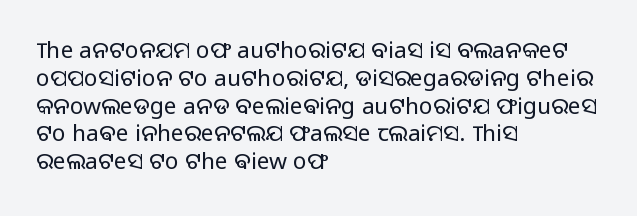
The image shows 23 px text type, upright; set left-aligned, line spacing 1.21x, normal letter spacing, not underlined.
